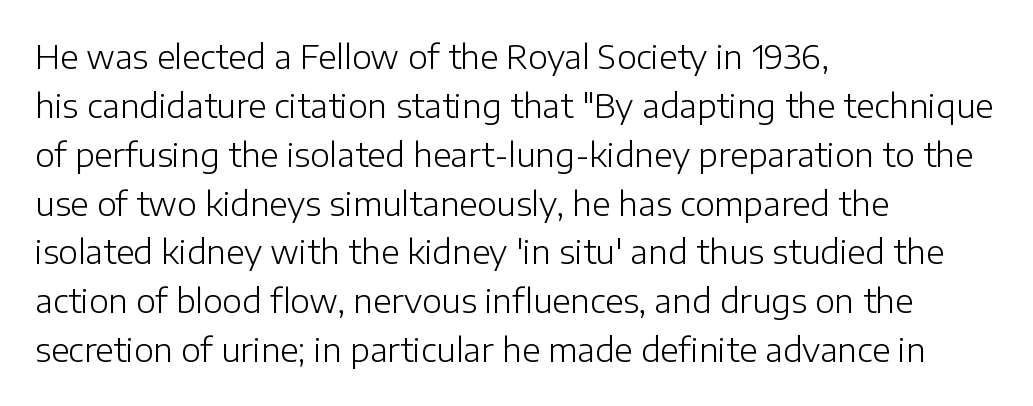
{"serif": "no", "italic": "no", "bold": "no", "weight": "light", "width": "normal", "stroke_contrast": "low", "x_height": "medium", "monospaced": "no", "underline": "no", "align": "left", "line_spacing": "normal", "line_spacing_ratio": 1.48, "letter_spacing": "normal", "letter_spacing_em": 0.0, "glyph_px": 33}
